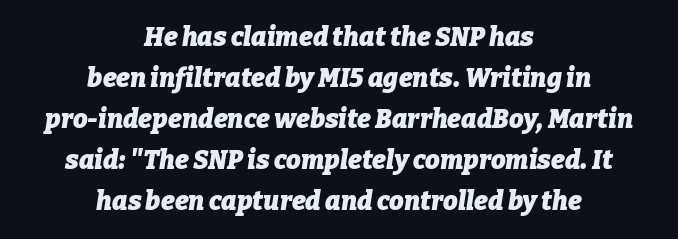
The image shows 26 px bold type, italic (leaning right); set centered, normal line spacing (1.58x), normal letter spacing, not underlined.
